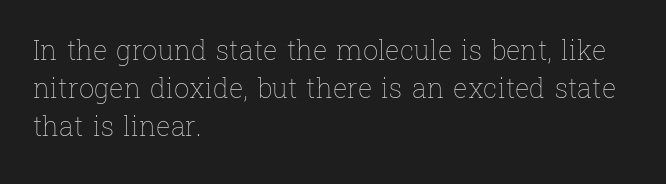
The designer left line spacing at the default. A classic flush-left, rag-right setting is used for this passage. The font sits on the lighter half of the weight spectrum, regular included. The letters stand straight up with perfectly vertical stems. No word sits above an underline.
